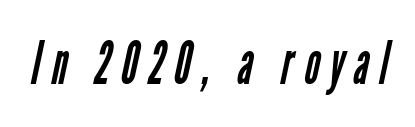
{"serif": "no", "bold": "no", "weight": "regular", "width": "condensed", "stroke_contrast": "low", "x_height": "medium", "monospaced": "no", "underline": "no", "glyph_px": 59}
